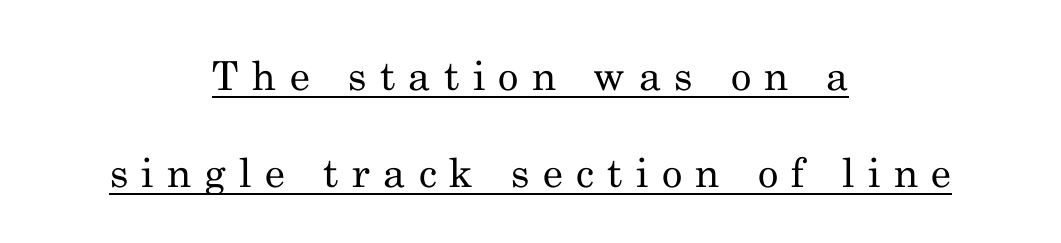
The image shows 40 px regular-weight serif type, upright; set centered, loose line spacing (2.43x), unusually wide letter spacing (+0.33 em), underlined; medium stroke contrast and a small x-height.
